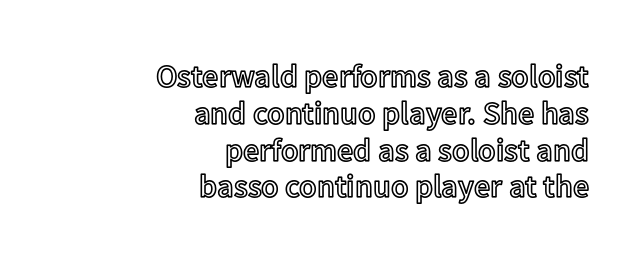
The image shows 32 px text type, upright; set right-aligned, tight line spacing (1.15x), normal letter spacing, not underlined; a medium x-height.
